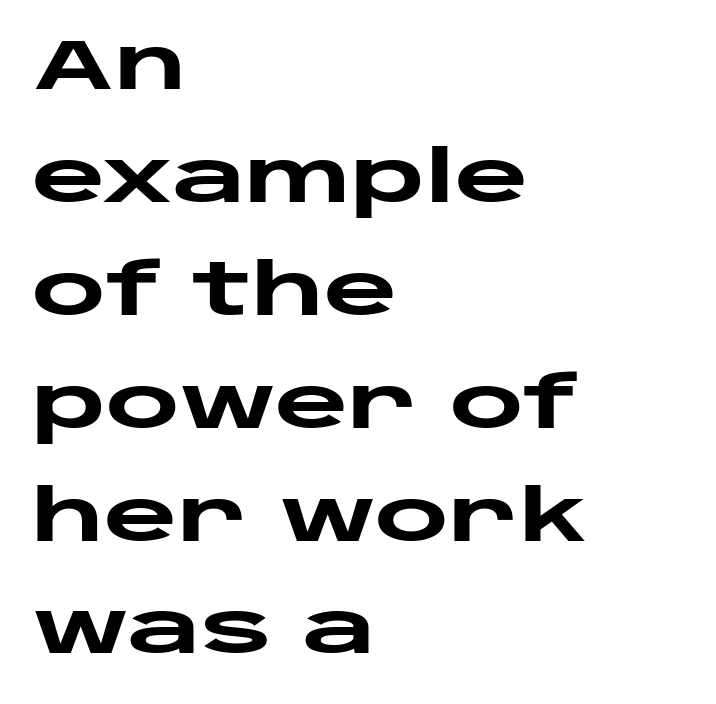
{"serif": "no", "italic": "no", "bold": "yes", "weight": "heavy", "width": "wide", "stroke_contrast": "low", "x_height": "large", "monospaced": "no", "underline": "no", "align": "left", "line_spacing": "normal", "line_spacing_ratio": 1.59, "letter_spacing": "normal", "letter_spacing_em": 0.0, "glyph_px": 71}
